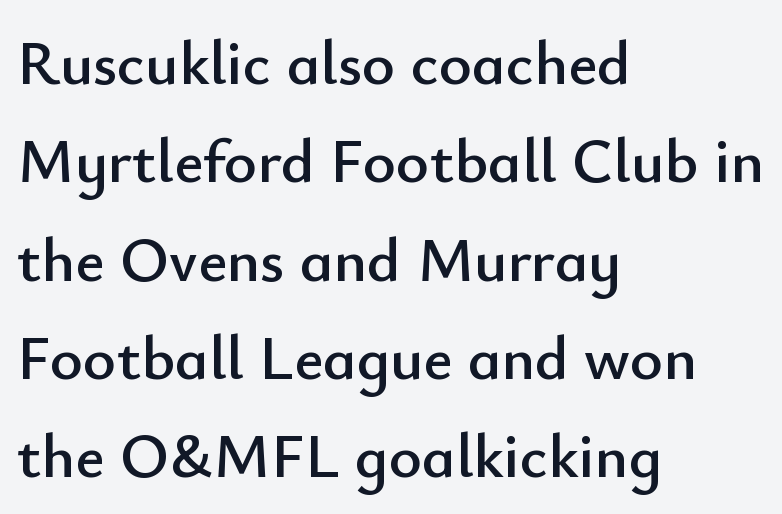
The image shows 63 px sans-serif type, upright; set left-aligned, normal line spacing (1.56x), normal letter spacing, not underlined; low stroke contrast and a small x-height.
